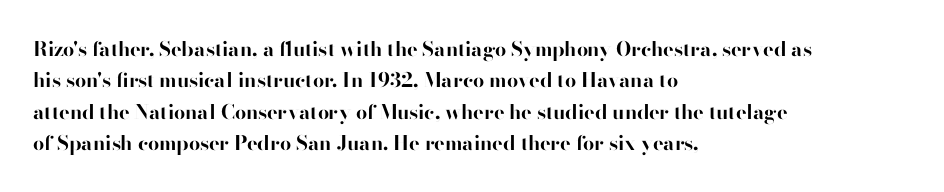
Q: Is the text bold? A: Yes.
Q: Is the text italic (slanted)? A: No, it is upright.
Q: Is the text underlined? A: No.
Q: How is the paragraph aligned? A: Left-aligned.
Q: Is the spacing between letters normal or unusually wide? A: Normal.
Q: Is the spacing between lines tight, normal or loose? A: Normal.
